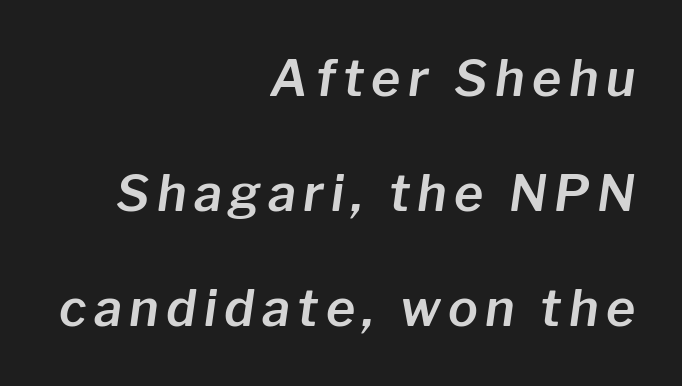
The lettering tilts uniformly, giving the passage an italic look. The baseline area is clear. Where is the straight margin? On the right. Students, observe: this is what heavily led, spacious text looks like. The letters advance in unequal steps, a hallmark of proportional type.
